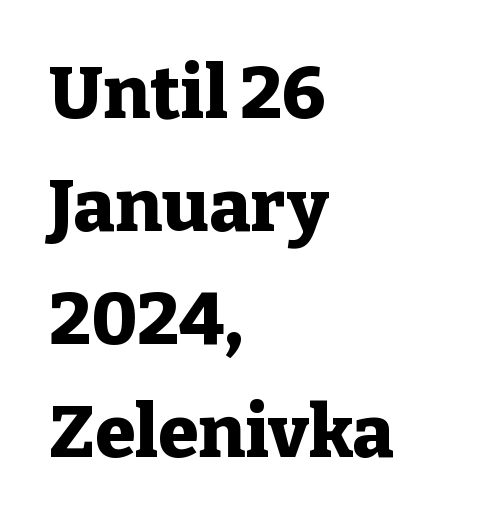
{"serif": "yes", "italic": "no", "bold": "yes", "weight": "heavy", "width": "normal", "stroke_contrast": "low", "x_height": "medium", "monospaced": "no", "underline": "no", "align": "left", "line_spacing": "normal", "line_spacing_ratio": 1.55, "letter_spacing": "normal", "letter_spacing_em": 0.0, "glyph_px": 73}
